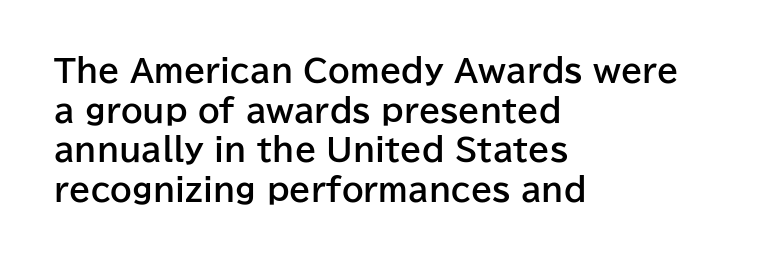
The image shows 31 px bold sans-serif type, upright; set left-aligned, normal line spacing (1.28x), normal letter spacing, not underlined; low stroke contrast and a medium x-height.
